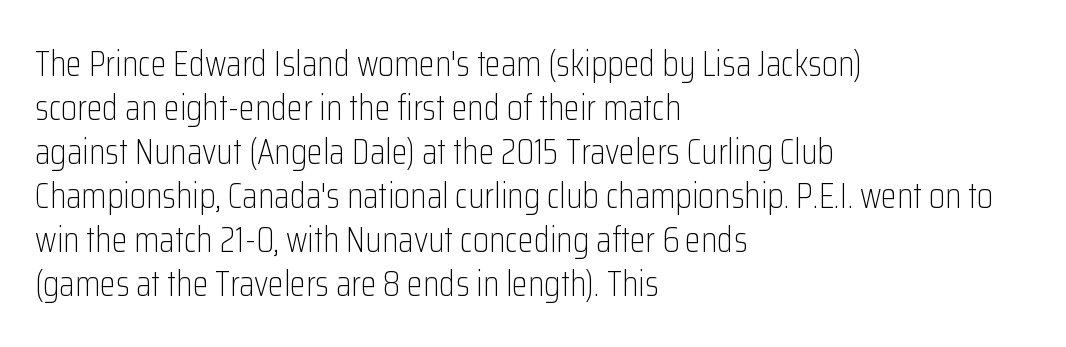
Q: Is the text bold? A: No.
Q: Is the text italic (slanted)? A: No, it is upright.
Q: Is the typeface a serif or a sans-serif typeface? A: Sans-serif.
Q: Is the text underlined? A: No.
Q: How is the paragraph aligned? A: Left-aligned.
Q: Is the spacing between letters normal or unusually wide? A: Normal.
Q: Width (condensed, normal, or wide)? A: Condensed.
Q: Stroke contrast? A: Low.
Q: x-height? A: Medium.
Q: Monospaced? A: No.
